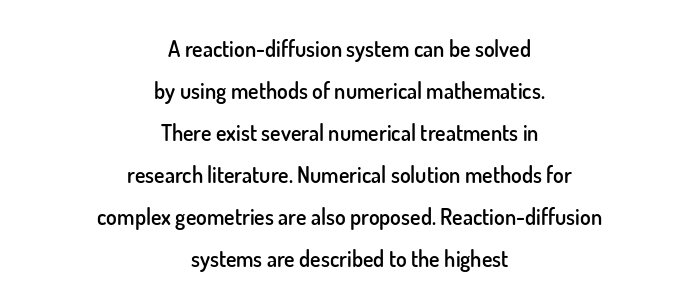
Q: Is the text bold? A: Semi-bold.
Q: Is the text italic (slanted)? A: No, it is upright.
Q: Is the text underlined? A: No.
Q: How is the paragraph aligned? A: Centered.
Q: Is the spacing between letters normal or unusually wide? A: Normal.
Q: Is the spacing between lines tight, normal or loose? A: Loose.
